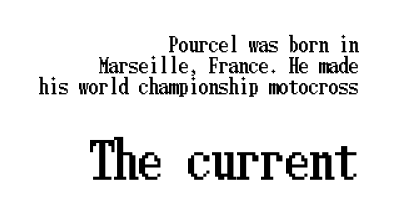
{"italic": "no", "width": "condensed", "stroke_contrast": "low", "x_height": "medium", "underline": "no", "align": "right", "line_spacing": "tight", "line_spacing_ratio": 1.04, "letter_spacing": "normal", "letter_spacing_em": 0.0, "larger_block": "second", "size_ratio": 2.45, "glyph_px": 49}
